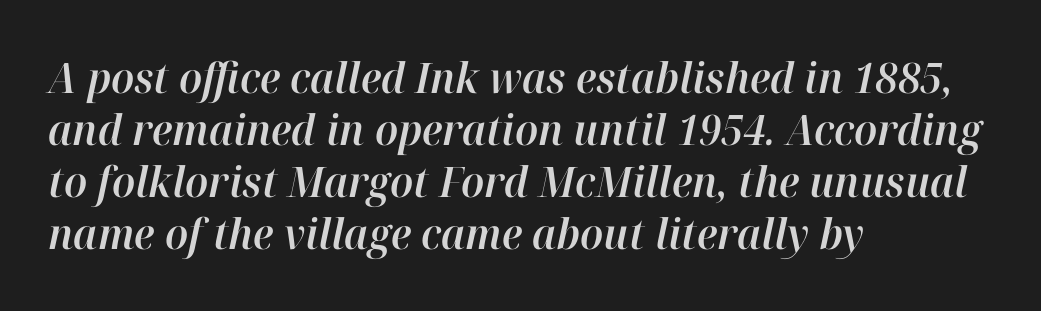
{"italic": "yes", "lean": "right", "slant_degrees": 12, "width": "normal", "stroke_contrast": "high", "x_height": "medium", "monospaced": "no", "underline": "no", "align": "left", "line_spacing_ratio": 1.24, "letter_spacing": "normal", "letter_spacing_em": 0.0, "glyph_px": 42}
